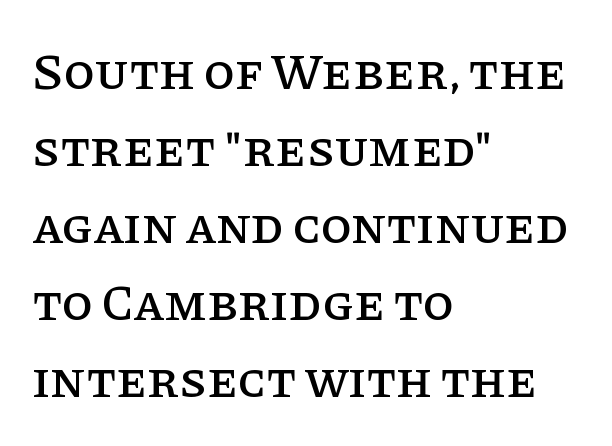
{"serif": "yes", "italic": "no", "width": "normal", "stroke_contrast": "low", "x_height": "large", "monospaced": "no", "underline": "no", "align": "left", "line_spacing": "normal", "line_spacing_ratio": 1.51, "letter_spacing": "normal", "letter_spacing_em": 0.0, "glyph_px": 51}
